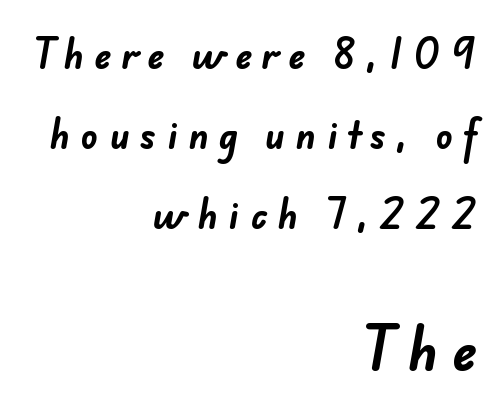
Q: Is the text bold? A: Yes.
Q: Is the typeface a serif or a sans-serif typeface? A: Sans-serif.
Q: Is the text underlined? A: No.
Q: How is the paragraph aligned? A: Right-aligned.
Q: Is the spacing between letters normal or unusually wide? A: Unusually wide.
Q: Is the spacing between lines tight, normal or loose? A: Loose.
Q: Which block of text is set in a larger size, the first (top) or the second (bottom)? A: The second (bottom) one.
Q: Width (condensed, normal, or wide)? A: Normal.
Q: Stroke contrast? A: Low.
Q: x-height? A: Small.
Q: Monospaced? A: No.
